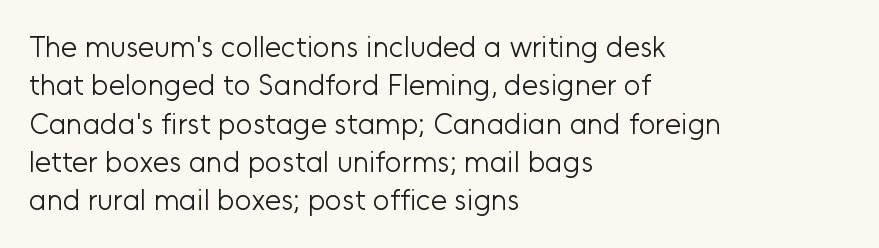
No extra tracking has been applied to these lines. Quick note: interline space is typical. Bare-footed words on every line. The passage shown is typed in a proportional face where columns would drift. A light-to-regular cut is what we see here.
